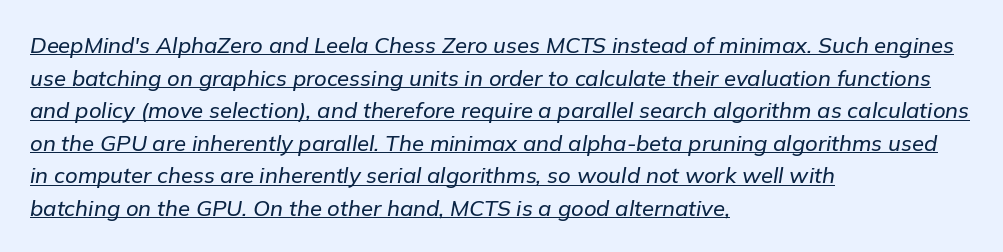
The image shows 22 px text type, italic (leaning right); set left-aligned, normal line spacing (1.48x), normal letter spacing, underlined.
